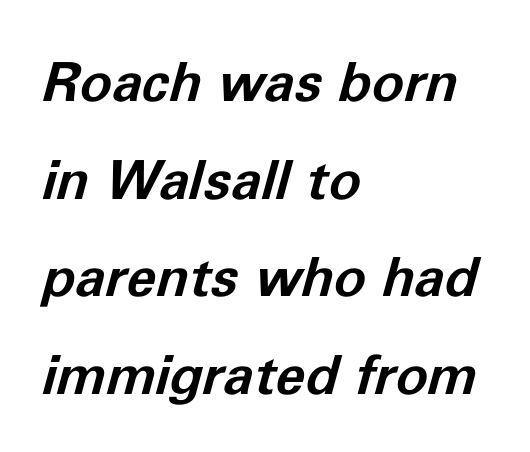
The image shows 54 px bold type, italic (leaning right); set left-aligned, line spacing 1.81x, normal letter spacing, not underlined; low stroke contrast and a medium x-height.
